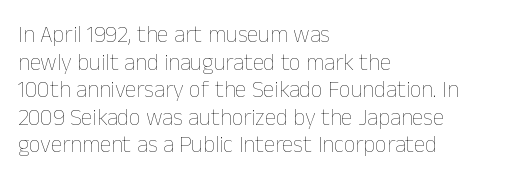
Unlike italic type, these characters show no tilt at all. The string is rendered with underlining switched off. The lines are quadded left. Tracking here is standard; glyphs follow each other at the usual distance. The letters look calm and open, with moderate or lighter stems.
